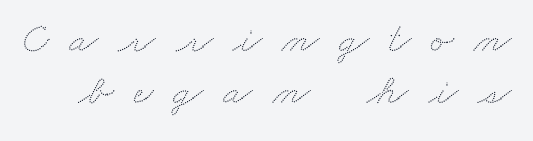
The image shows 43 px wide type; set line spacing 1.21x, unusually wide letter spacing (+0.46 em), not underlined; low stroke contrast and a small x-height.
